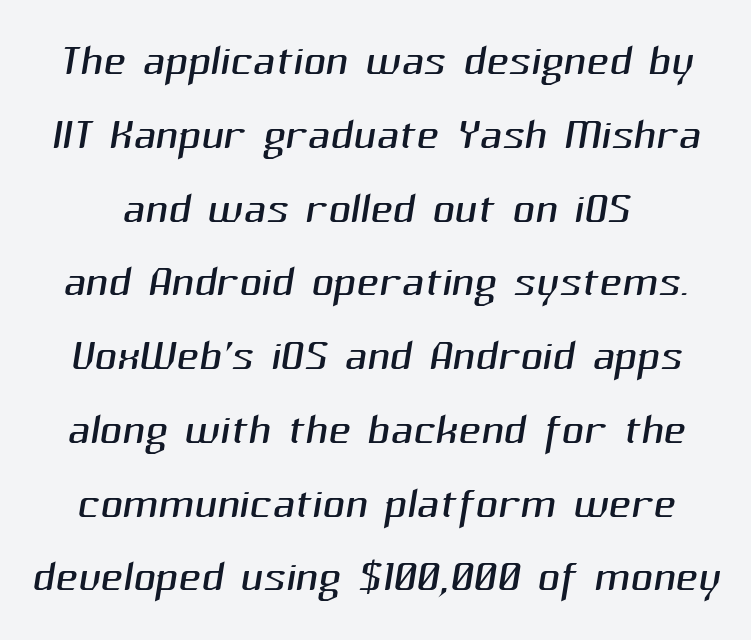
Q: Is the text bold? A: No.
Q: Is the typeface a serif or a sans-serif typeface? A: Sans-serif.
Q: Is the text underlined? A: No.
Q: Is the spacing between letters normal or unusually wide? A: Normal.
Q: Width (condensed, normal, or wide)? A: Normal.
Q: Stroke contrast? A: Medium.
Q: x-height? A: Medium.
Q: Monospaced? A: No.
